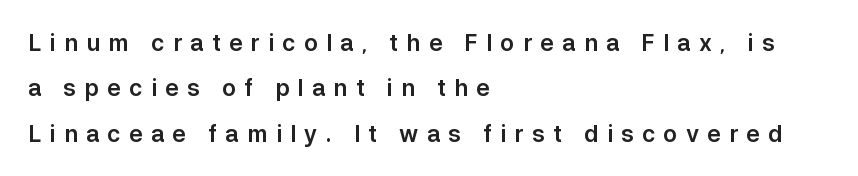
Q: Is the text italic (slanted)? A: No, it is upright.
Q: Is the text underlined? A: No.
Q: How is the paragraph aligned? A: Left-aligned.
Q: Is the spacing between letters normal or unusually wide? A: Unusually wide.
Q: Is the spacing between lines tight, normal or loose? A: Loose.
